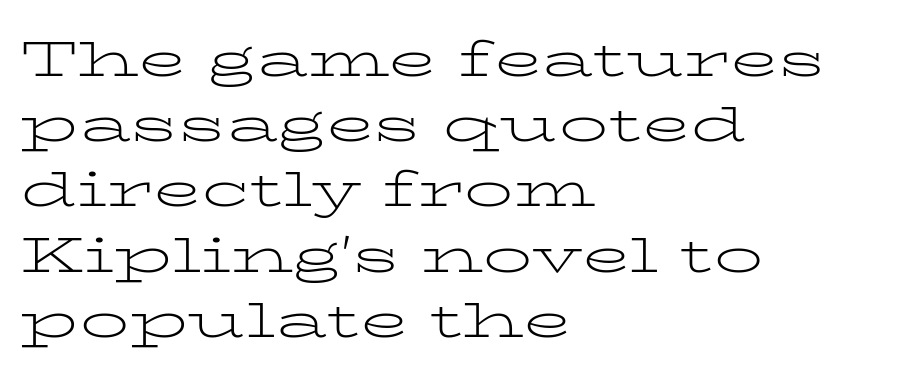
{"serif": "yes", "italic": "no", "bold": "no", "weight": "light", "width": "wide", "stroke_contrast": "low", "x_height": "medium", "monospaced": "no", "underline": "no", "align": "left", "line_spacing": "normal", "line_spacing_ratio": 1.33, "letter_spacing": "normal", "letter_spacing_em": 0.0, "glyph_px": 49}
